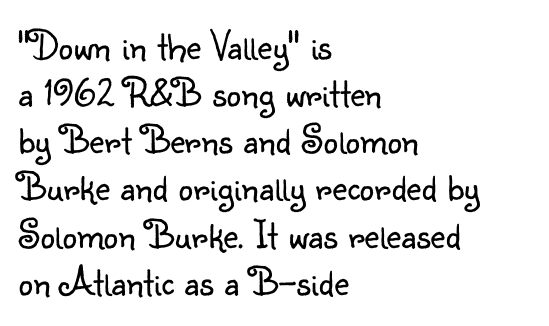
Q: Is the text bold? A: No.
Q: Is the text italic (slanted)? A: No, it is upright.
Q: Is the typeface a serif or a sans-serif typeface? A: Sans-serif.
Q: Is the text underlined? A: No.
Q: How is the paragraph aligned? A: Left-aligned.
Q: Is the spacing between letters normal or unusually wide? A: Normal.
Q: Is the spacing between lines tight, normal or loose? A: Tight.
Q: Width (condensed, normal, or wide)? A: Normal.
Q: Stroke contrast? A: Low.
Q: x-height? A: Small.
Q: Monospaced? A: No.
